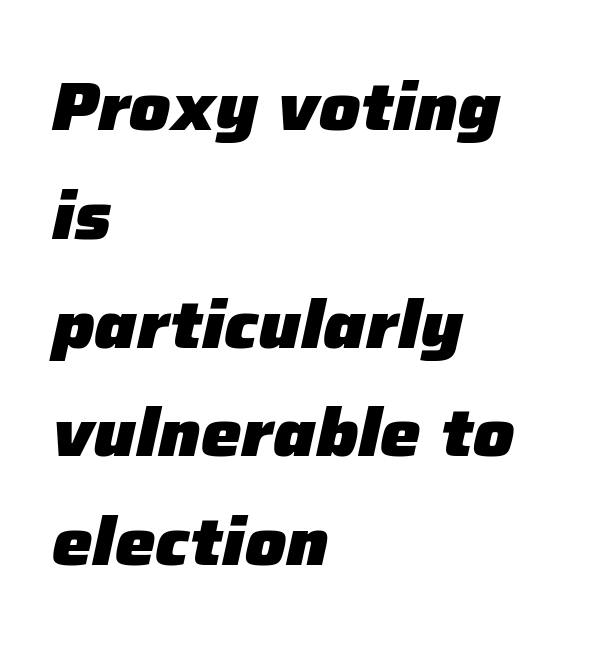
When letters slant like this, we call the style italic. Type without underlining. Is the letter spacing exaggerated? No — it looks like the ordinary default. Weight: bold. Each letter keeps its own natural width here, so spacing adapts to shape. These lines sit exactly where default settings would place them.
